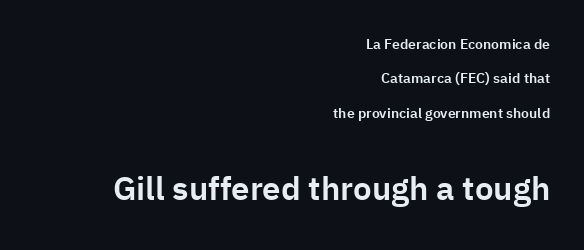
Q: Is the text italic (slanted)? A: No, it is upright.
Q: Is the typeface a serif or a sans-serif typeface? A: Sans-serif.
Q: Is the text underlined? A: No.
Q: How is the paragraph aligned? A: Right-aligned.
Q: Is the spacing between letters normal or unusually wide? A: Normal.
Q: Is the spacing between lines tight, normal or loose? A: Loose.
Q: Which block of text is set in a larger size, the first (top) or the second (bottom)? A: The second (bottom) one.
Q: Width (condensed, normal, or wide)? A: Normal.
Q: Stroke contrast? A: Low.
Q: x-height? A: Medium.
Q: Monospaced? A: No.
